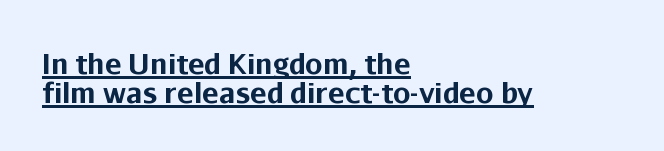
{"serif": "no", "italic": "no", "bold": "yes", "weight": "bold", "width": "normal", "stroke_contrast": "low", "x_height": "medium", "monospaced": "no", "underline": "yes", "align": "left", "line_spacing": "tight", "line_spacing_ratio": 1.03, "letter_spacing": "normal", "letter_spacing_em": 0.0, "glyph_px": 28}
